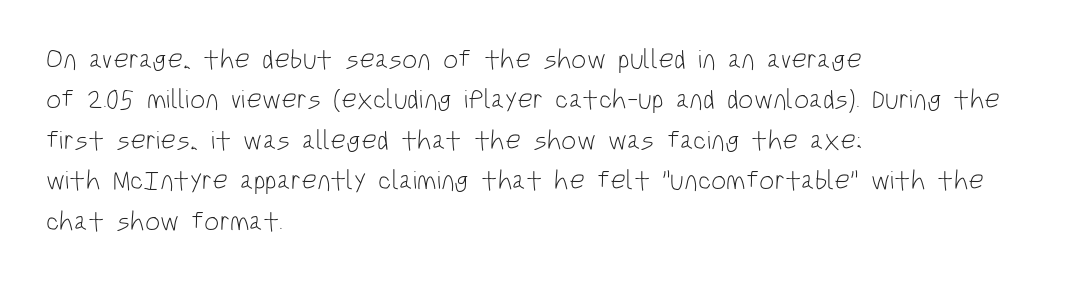
{"italic": "no", "bold": "no", "underline": "no", "align": "left", "line_spacing": "normal", "line_spacing_ratio": 1.5, "letter_spacing": "normal", "letter_spacing_em": 0.0, "glyph_px": 27}
